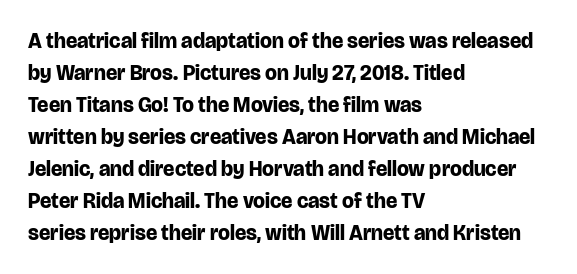
The image shows 21 px bold type, upright; set left-aligned, normal line spacing (1.52x), normal letter spacing, not underlined.
